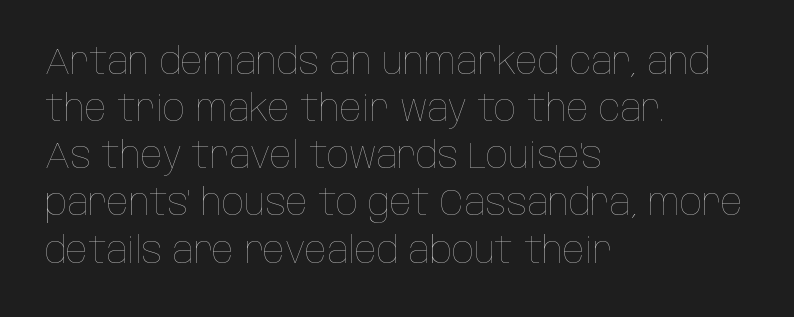
{"italic": "no", "bold": "no", "weight": "thin", "width": "condensed", "stroke_contrast": "low", "x_height": "large", "monospaced": "no", "underline": "no", "align": "left", "line_spacing": "normal", "line_spacing_ratio": 1.31, "letter_spacing": "normal", "letter_spacing_em": 0.0, "glyph_px": 36}
